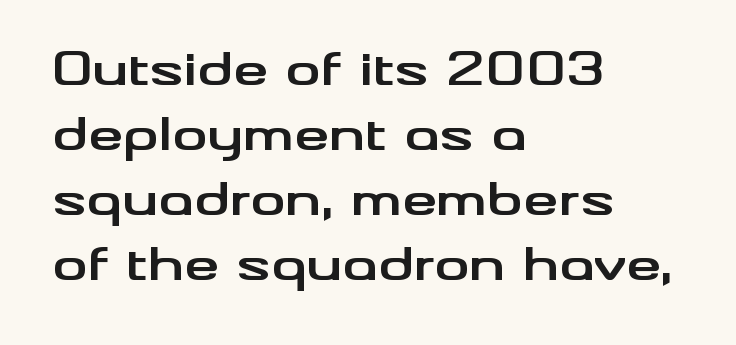
If you drew a ruler down the left edge, every line would touch it. Does the leading feel generous? No, just average. The baseline area is clear. The tracking reads as untouched default to a designer's eye. The face used here is proportionally spaced, like ordinary book or web type.
